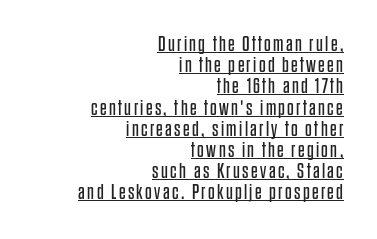
{"italic": "no", "bold": "no", "underline": "yes", "align": "right", "line_spacing": "tight", "line_spacing_ratio": 1.01, "glyph_px": 21}
